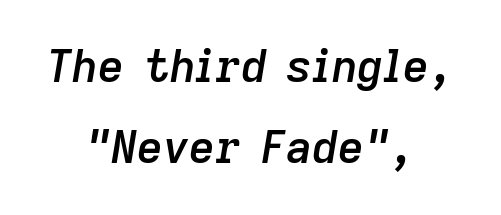
{"italic": "yes", "lean": "right", "slant_degrees": 9, "bold": "semi", "weight": "semibold", "width": "normal", "stroke_contrast": "low", "x_height": "medium", "monospaced": "no", "underline": "no", "align": "center", "line_spacing_ratio": 1.81, "letter_spacing": "normal", "letter_spacing_em": 0.0, "glyph_px": 45}
